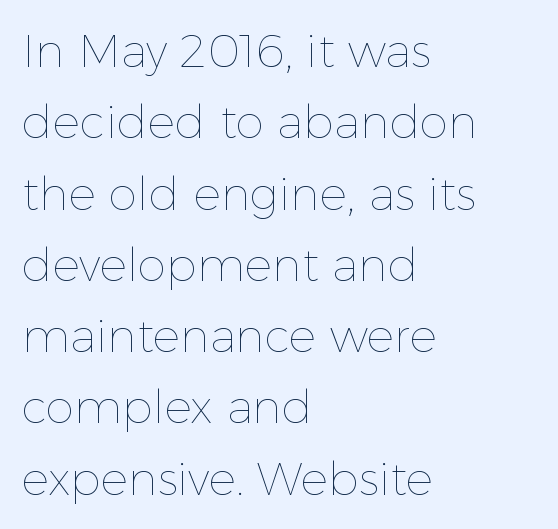
{"italic": "no", "bold": "no", "weight": "thin", "width": "normal", "x_height": "medium", "monospaced": "no", "underline": "no", "align": "left", "line_spacing": "normal", "line_spacing_ratio": 1.55, "letter_spacing": "normal", "letter_spacing_em": 0.0, "glyph_px": 46}
